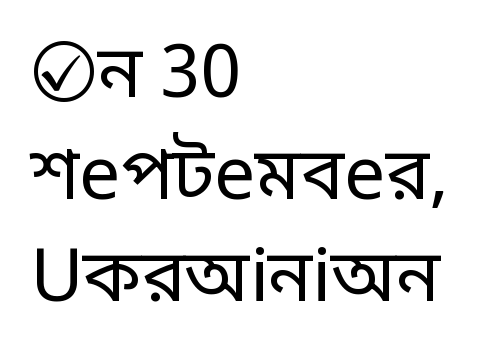
The image shows 73 px regular-weight sans-serif type, upright; set left-aligned, normal line spacing (1.4x), normal letter spacing, not underlined; low stroke contrast and a large x-height.
